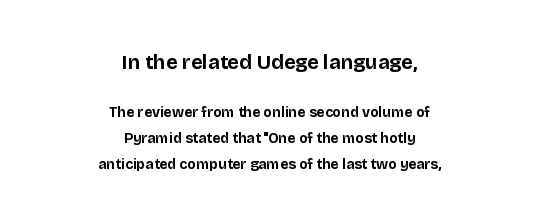
The image shows 20 px bold type, upright; set centered, line spacing 1.86x, normal letter spacing, not underlined; the first (top) block is 1.43x larger.
